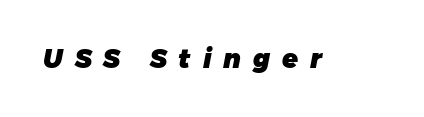
The image shows 26 px bold type; set unusually wide letter spacing (+0.46 em), not underlined.
